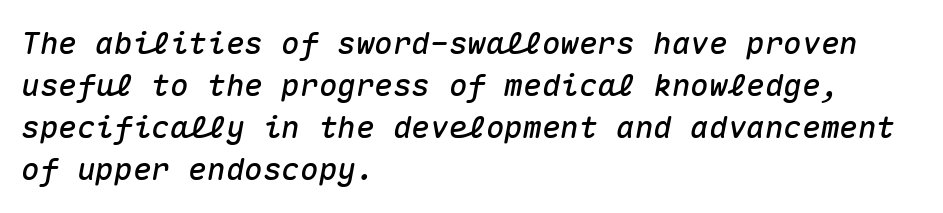
Q: Is the text italic (slanted)? A: Yes, it leans right by about 10 degrees.
Q: Is the text underlined? A: No.
Q: How is the paragraph aligned? A: Left-aligned.
Q: Is the spacing between letters normal or unusually wide? A: Normal.
Q: Is the spacing between lines tight, normal or loose? A: Normal.
Q: Width (condensed, normal, or wide)? A: Normal.
Q: Stroke contrast? A: Medium.
Q: x-height? A: Medium.
Q: Monospaced? A: Yes.
